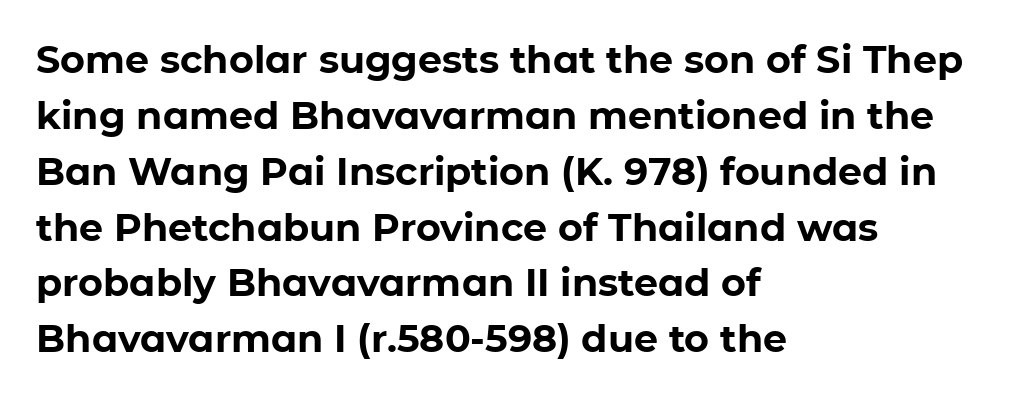
Q: Is the text bold? A: Yes.
Q: Is the text italic (slanted)? A: No, it is upright.
Q: Is the typeface a serif or a sans-serif typeface? A: Sans-serif.
Q: Is the text underlined? A: No.
Q: How is the paragraph aligned? A: Left-aligned.
Q: Is the spacing between letters normal or unusually wide? A: Normal.
Q: Is the spacing between lines tight, normal or loose? A: Normal.
Q: Width (condensed, normal, or wide)? A: Normal.
Q: Stroke contrast? A: Low.
Q: x-height? A: Medium.
Q: Monospaced? A: No.
